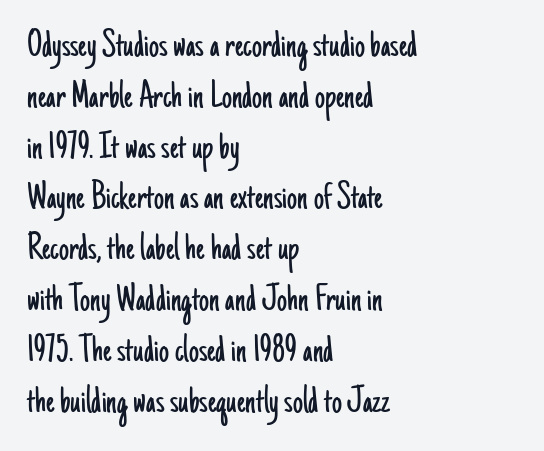
Character widths vary here, with narrow letters taking less room than wide ones. Underline: absent. The typesetting does not lean heavy: it is not bold. Typeset ragged right — the left edge is the straight one.
